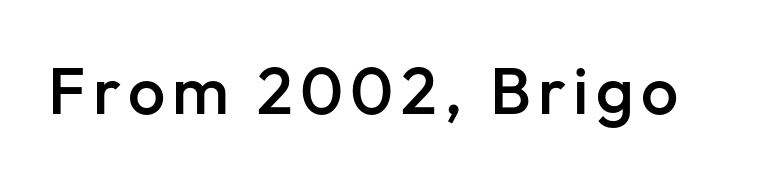
Summary of weight: moderately heavy, a semibold. The glyphs are unaccompanied by any horizontal stroke below them. Every stem runs plumb, perpendicular to the baseline. Font category for this specimen: sans-serif. Think of a printed novel: that variable character pitch is what you see here.
